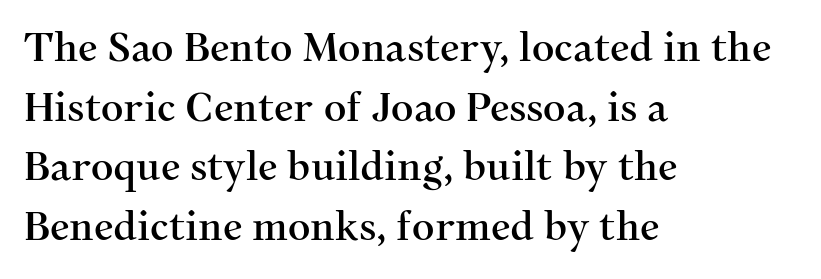
Q: Is the text italic (slanted)? A: No, it is upright.
Q: Is the typeface a serif or a sans-serif typeface? A: Serif.
Q: Is the text underlined? A: No.
Q: How is the paragraph aligned? A: Left-aligned.
Q: Is the spacing between letters normal or unusually wide? A: Normal.
Q: Is the spacing between lines tight, normal or loose? A: Normal.
Q: Width (condensed, normal, or wide)? A: Normal.
Q: Stroke contrast? A: Medium.
Q: x-height? A: Medium.
Q: Monospaced? A: No.
